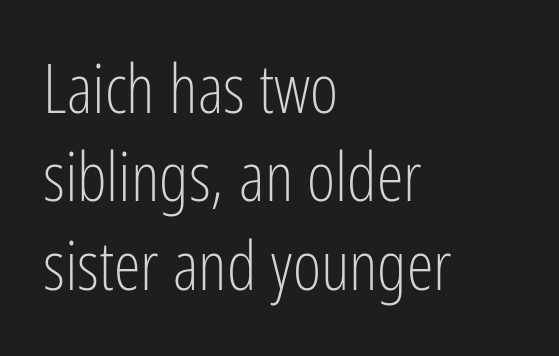
Q: Is the text bold? A: No.
Q: Is the text italic (slanted)? A: No, it is upright.
Q: Is the typeface a serif or a sans-serif typeface? A: Sans-serif.
Q: Is the text underlined? A: No.
Q: How is the paragraph aligned? A: Left-aligned.
Q: Is the spacing between letters normal or unusually wide? A: Normal.
Q: Is the spacing between lines tight, normal or loose? A: Normal.
Q: Width (condensed, normal, or wide)? A: Condensed.
Q: Stroke contrast? A: Low.
Q: x-height? A: Medium.
Q: Monospaced? A: No.
